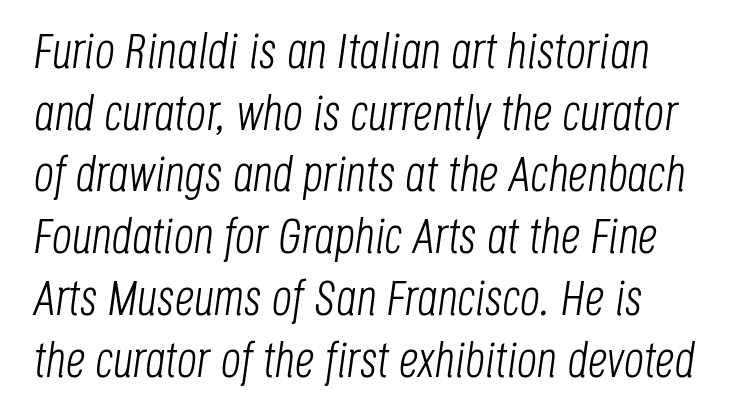
The image shows 49 px light, condensed type, italic (leaning right); set normal line spacing (1.26x), normal letter spacing, not underlined; low stroke contrast and a large x-height.
